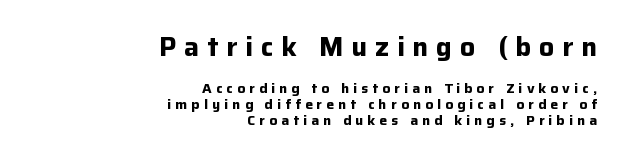
Q: Is the text bold? A: Yes.
Q: Is the text italic (slanted)? A: No, it is upright.
Q: Is the text underlined? A: No.
Q: How is the paragraph aligned? A: Right-aligned.
Q: Is the spacing between letters normal or unusually wide? A: Unusually wide.
Q: Is the spacing between lines tight, normal or loose? A: Tight.
Q: Which block of text is set in a larger size, the first (top) or the second (bottom)? A: The first (top) one.
